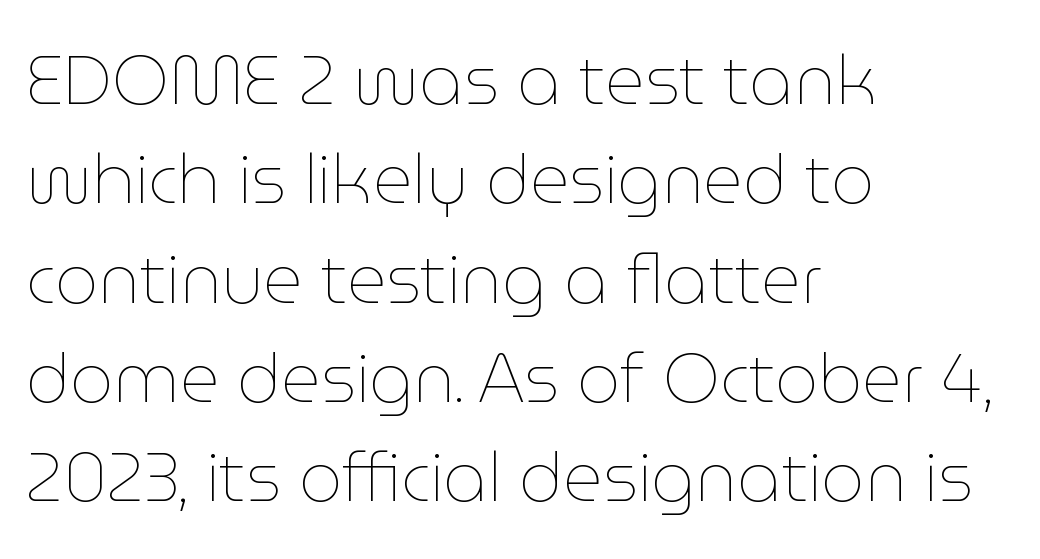
The image shows 68 px thin type, upright; set left-aligned, normal line spacing (1.46x), normal letter spacing, not underlined; low stroke contrast and a medium x-height.
